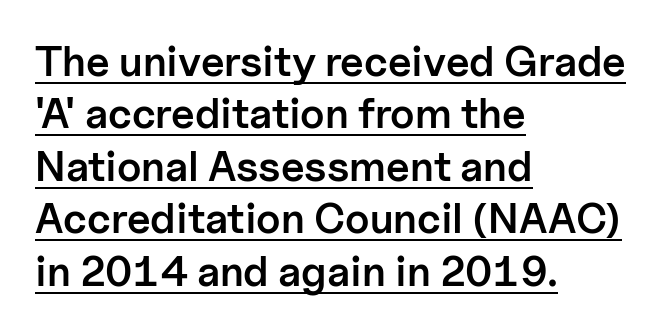
The image shows 42 px semibold sans-serif type, upright; set left-aligned, normal line spacing (1.25x), normal letter spacing, underlined; low stroke contrast and a medium x-height.
